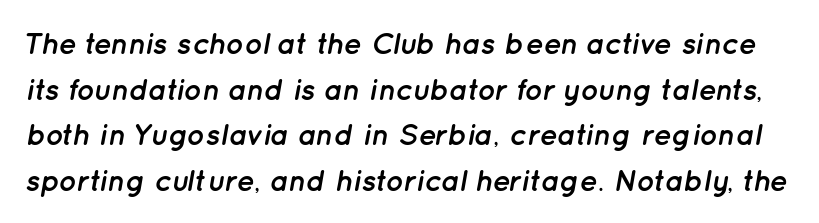
{"italic": "yes", "lean": "right", "slant_degrees": 12, "bold": "yes", "weight": "semibold", "width": "normal", "stroke_contrast": "low", "x_height": "medium", "monospaced": "no", "underline": "no", "line_spacing": "normal", "line_spacing_ratio": 1.52, "letter_spacing": "normal", "letter_spacing_em": 0.0, "glyph_px": 30}
